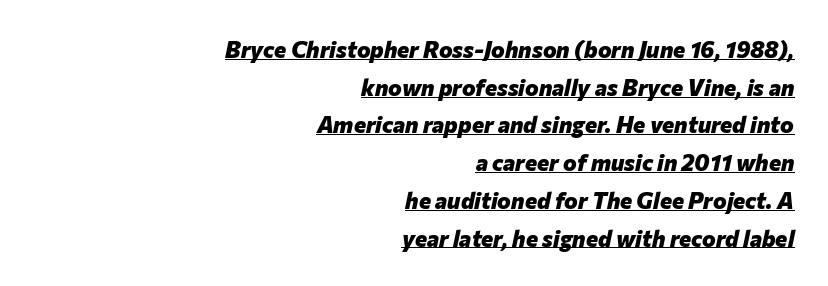
{"italic": "yes", "lean": "right", "slant_degrees": 12, "bold": "yes", "underline": "yes", "align": "right", "line_spacing": "normal", "line_spacing_ratio": 1.64, "letter_spacing": "normal", "letter_spacing_em": 0.0, "glyph_px": 23}
